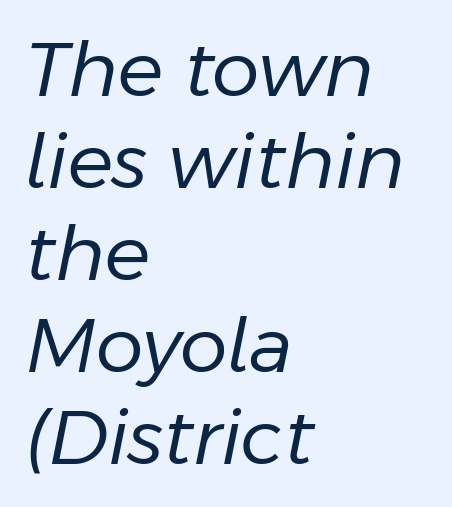
Q: Is the text bold? A: No.
Q: Is the text italic (slanted)? A: Yes, it leans right by about 11 degrees.
Q: Is the text underlined? A: No.
Q: How is the paragraph aligned? A: Left-aligned.
Q: Is the spacing between letters normal or unusually wide? A: Normal.
Q: Width (condensed, normal, or wide)? A: Normal.
Q: Stroke contrast? A: Low.
Q: x-height? A: Medium.
Q: Monospaced? A: No.
